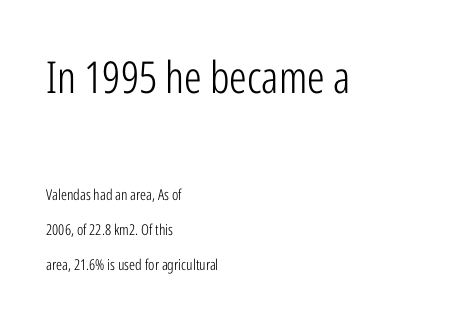
The image shows 44 px light, condensed sans-serif type, upright; set left-aligned, loose line spacing (2.32x), normal letter spacing, not underlined; the first (top) block is 2.93x larger; low stroke contrast and a medium x-height.
